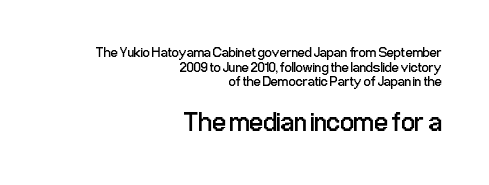
{"italic": "no", "bold": "no", "underline": "no", "align": "right", "line_spacing": "tight", "line_spacing_ratio": 1.04, "letter_spacing": "normal", "letter_spacing_em": 0.0, "larger_block": "second", "size_ratio": 1.93, "glyph_px": 27}
